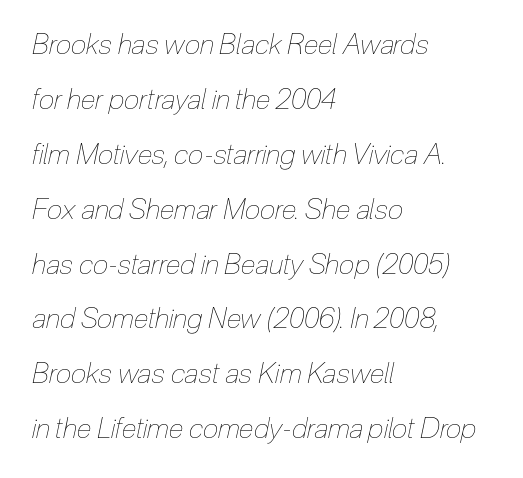
The image shows 28 px thin, condensed type, italic (leaning right); set left-aligned, loose line spacing (1.96x), normal letter spacing, not underlined; low stroke contrast and a medium x-height.
